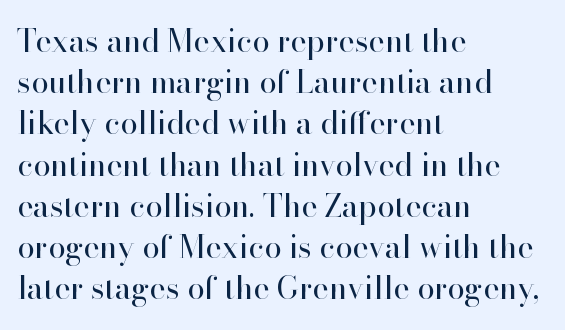
Short and long lines alike share a common starting point at left. No extra tracking has been applied to these lines. The face looks like a standard text weight, possibly lighter. Proportional: the letters do not fall into vertical columns. This is serif lettering, the kind often seen in printed books. Successive baselines arrive at the customary interval.
